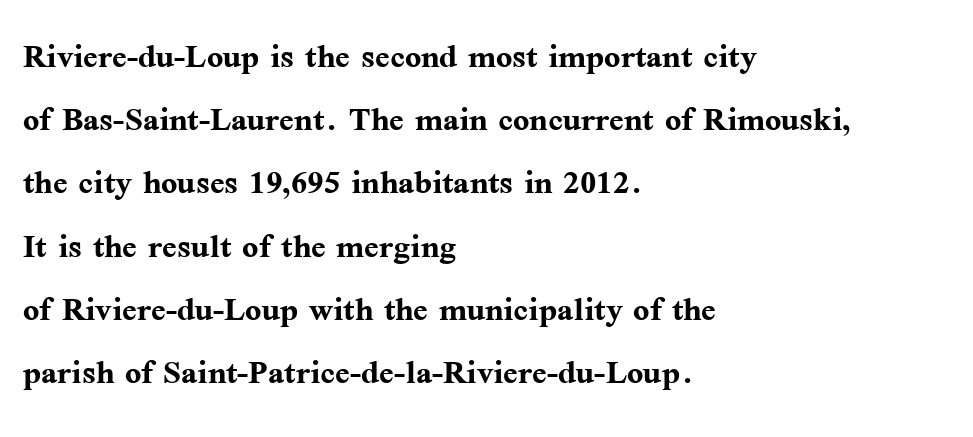
The typography opts for an upright posture over an oblique one. The passage shown has conventional tracking throughout. Each letter's strokes conclude with small projecting serifs. A typesetter would call this leading conventional body-copy spacing.
